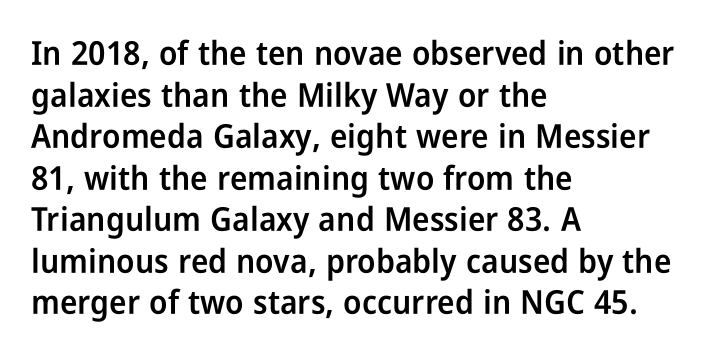
Words float on clear page, feet unadorned. Posture: upright roman. Standard letterfit; no display-style spreading of the glyphs. Caption: multi-line text, flush left, ragged right. Spacing verdict: proportional, widths tailored to each character. Students, observe: this is what conventionally led text looks like.
